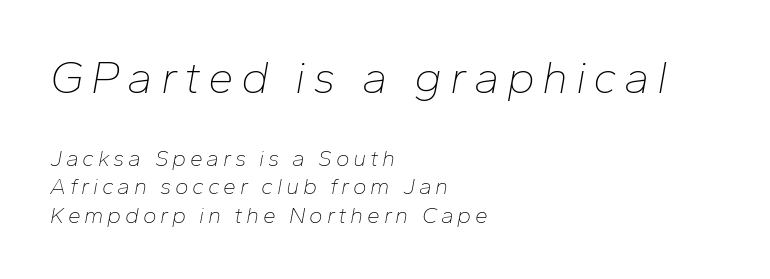
The image shows 46 px thin type, italic (leaning right); set left-aligned, line spacing 1.24x, not underlined; the first (top) block is 2.0x larger; low stroke contrast and a medium x-height.
